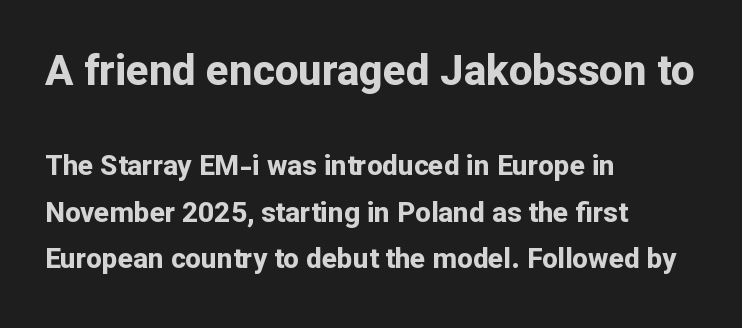
{"serif": "no", "italic": "no", "bold": "yes", "weight": "bold", "width": "normal", "stroke_contrast": "low", "x_height": "medium", "monospaced": "no", "underline": "no", "align": "left", "line_spacing": "normal", "line_spacing_ratio": 1.66, "letter_spacing": "normal", "letter_spacing_em": 0.0, "larger_block": "first", "size_ratio": 1.5, "glyph_px": 42}
